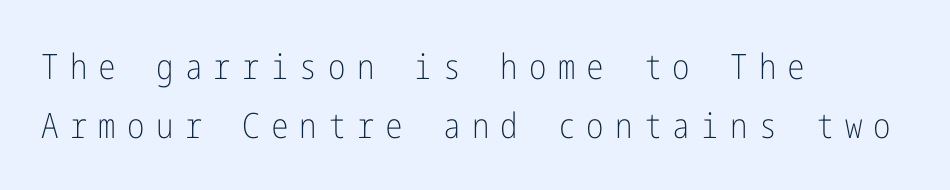
{"serif": "no", "italic": "no", "bold": "no", "weight": "light", "width": "condensed", "stroke_contrast": "low", "x_height": "medium", "underline": "no", "align": "left", "line_spacing": "normal", "line_spacing_ratio": 1.68, "letter_spacing": "wide", "letter_spacing_em": 0.32, "glyph_px": 35}
